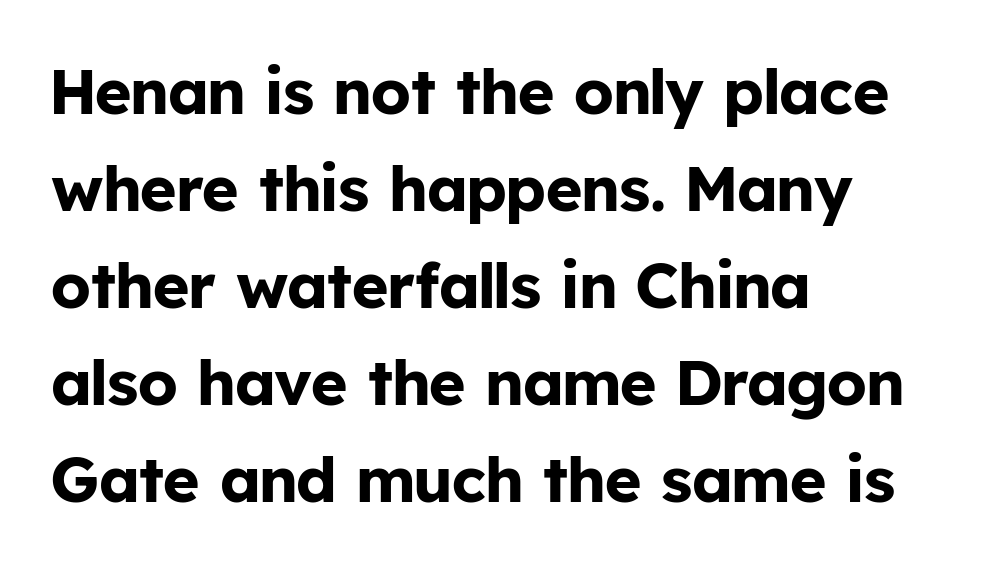
The image shows 63 px bold sans-serif type, upright; set left-aligned, normal line spacing (1.54x), normal letter spacing, not underlined; low stroke contrast and a medium x-height.
